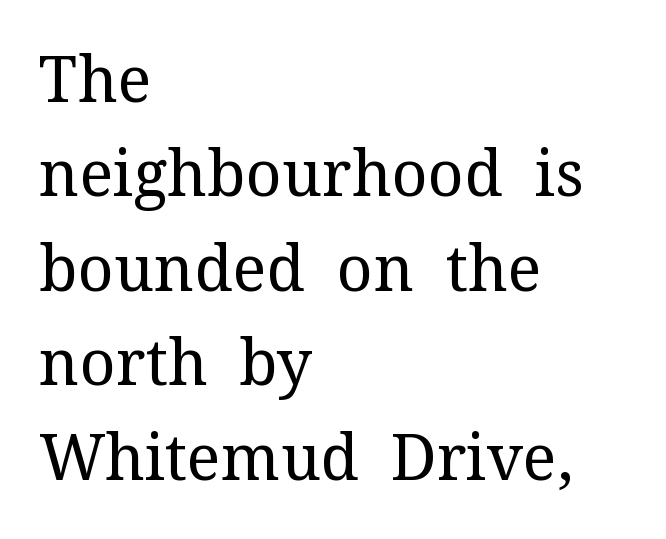
The image shows 63 px regular-weight serif type, upright; set left-aligned, normal line spacing (1.5x), normal letter spacing, not underlined; medium stroke contrast and a medium x-height.
